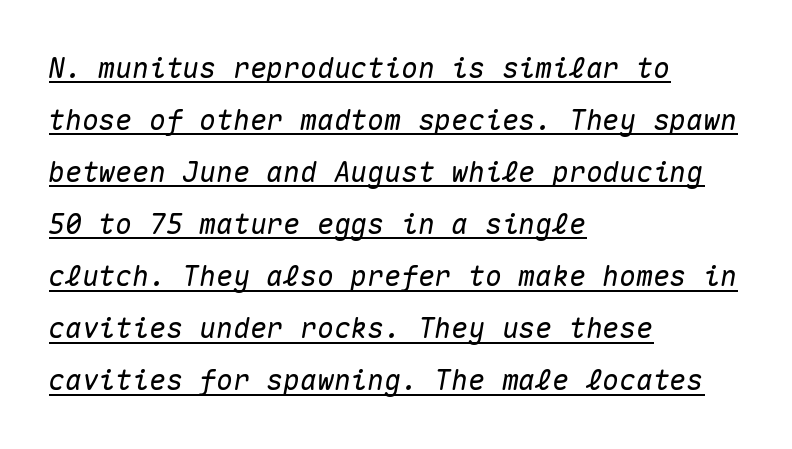
Underlined type. Inter-character spacing is left at the font's built-in metrics. Do the characters align in a grid? Yes, the font is monospaced. In terms of posture, this sample is oblique. If you drew a ruler down the left edge, every line would touch it.
